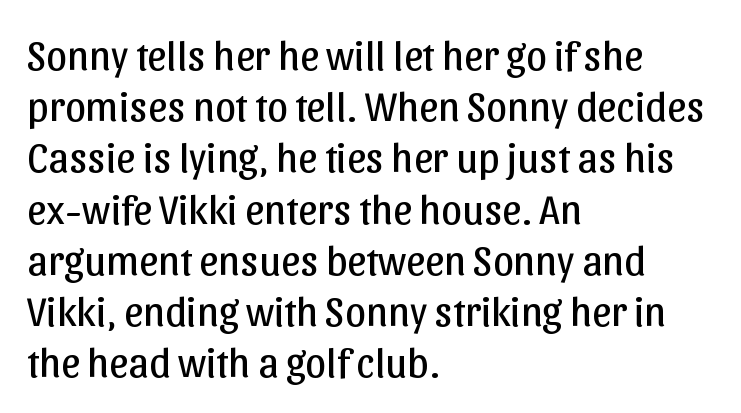
How are the letters spaced? Ordinarily, with no added tracking. This rendering uses left alignment, leaving the right contour irregular. The type family on display is of the sans-serif kind. Clear beneath every line of the passage. Is this a fixed-width face? No — the glyphs have proportional, varying widths.
